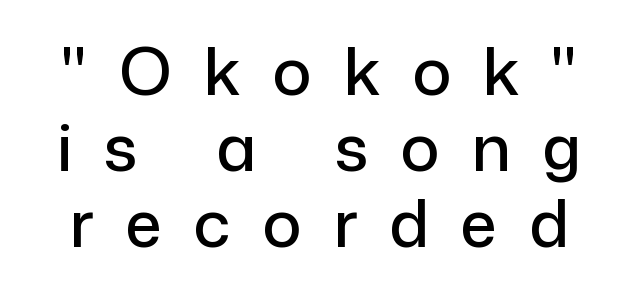
The image shows 65 px sans-serif type, upright; set line spacing 1.17x, unusually wide letter spacing (+0.49 em), not underlined; low stroke contrast and a medium x-height.
